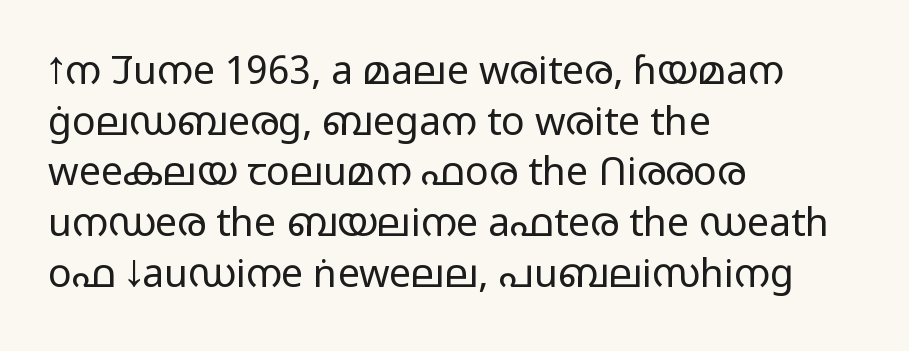
The lines are quadded left. These lines are rendered in a variable-pitch font. Words appear dense and cohesive because spacing is normal. Serif or sans? Sans — the stroke terminals are bare. The type sits square on the baseline with zero lean. No chunkiness to these letters — they're not bold.
